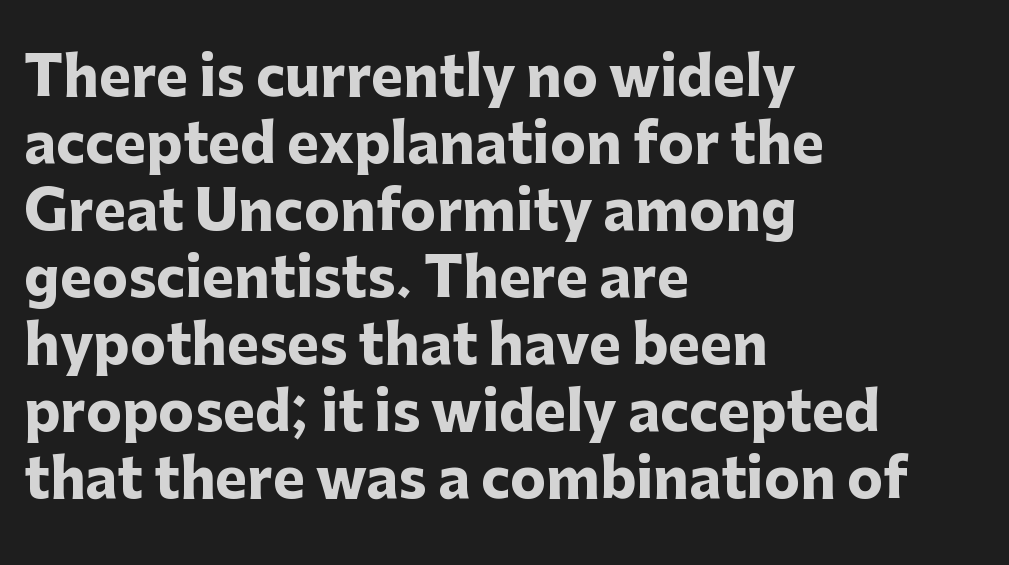
The ragged edge is on the right, which tells us the setting is flush left. A sans-serif font was chosen for this passage. Upright lettering throughout. Between one letter and the next there's only the usual sliver of space. Heavy-handed strokes throughout: this text is bold.
